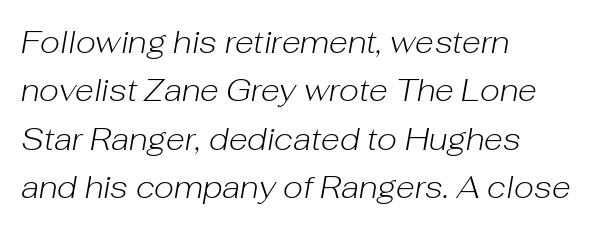
Q: Is the text bold? A: No.
Q: Is the text italic (slanted)? A: Yes, it leans right by about 10 degrees.
Q: Is the text underlined? A: No.
Q: How is the paragraph aligned? A: Left-aligned.
Q: Is the spacing between letters normal or unusually wide? A: Normal.
Q: Is the spacing between lines tight, normal or loose? A: Normal.
Q: Width (condensed, normal, or wide)? A: Normal.
Q: Stroke contrast? A: Low.
Q: x-height? A: Medium.
Q: Monospaced? A: No.
